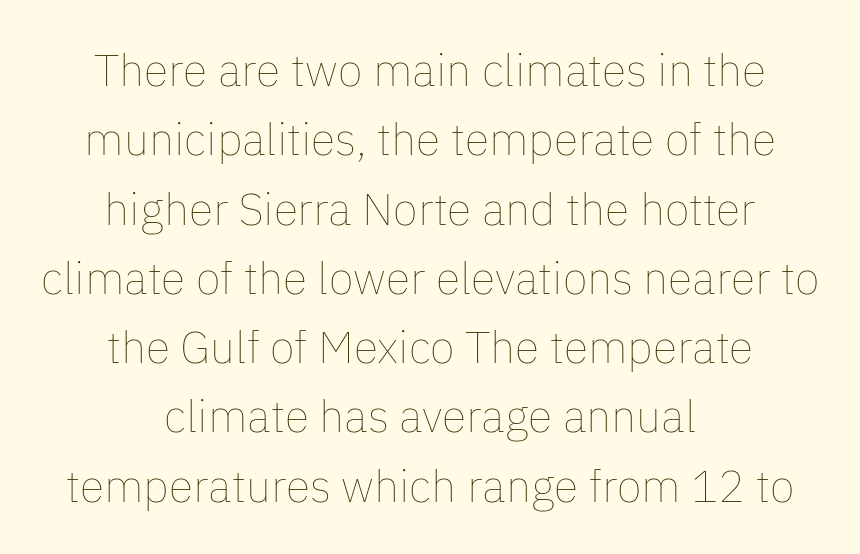
The image shows 45 px thin type, upright; set centered, normal line spacing (1.54x), normal letter spacing, not underlined; low stroke contrast and a medium x-height.
